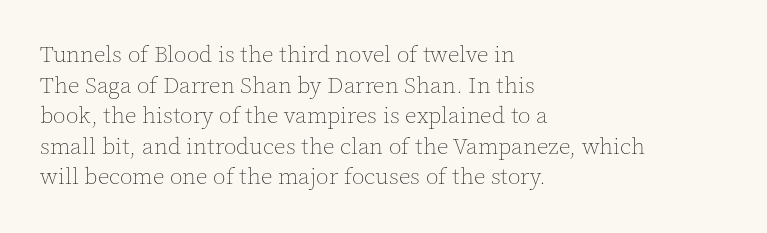
Q: Is the text bold? A: No.
Q: Is the text italic (slanted)? A: No, it is upright.
Q: Is the text underlined? A: No.
Q: How is the paragraph aligned? A: Left-aligned.
Q: Is the spacing between letters normal or unusually wide? A: Normal.
Q: Is the spacing between lines tight, normal or loose? A: Normal.
